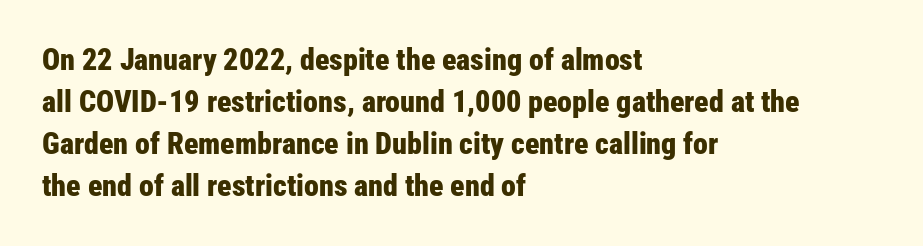
The image shows 30 px bold, condensed sans-serif type, upright; set left-aligned, normal line spacing (1.4x), normal letter spacing, not underlined; low stroke contrast and a medium x-height.
